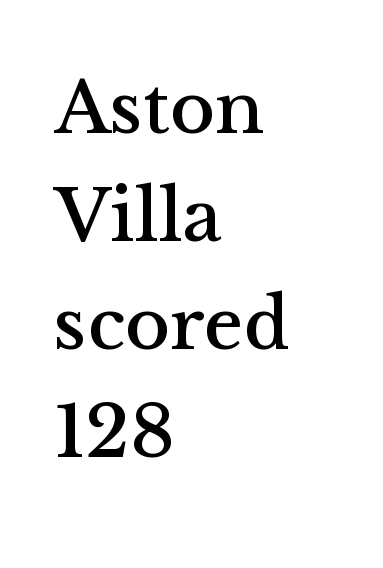
{"serif": "yes", "italic": "no", "width": "normal", "stroke_contrast": "medium", "x_height": "medium", "monospaced": "no", "underline": "no", "align": "left", "line_spacing": "normal", "line_spacing_ratio": 1.44, "letter_spacing": "normal", "letter_spacing_em": 0.0, "glyph_px": 75}
